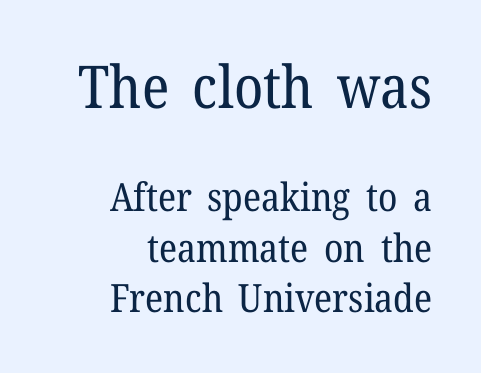
{"serif": "yes", "italic": "no", "bold": "no", "weight": "regular", "width": "normal", "stroke_contrast": "low", "x_height": "medium", "monospaced": "no", "underline": "no", "align": "right", "line_spacing": "normal", "line_spacing_ratio": 1.29, "letter_spacing": "normal", "letter_spacing_em": 0.0, "larger_block": "first", "size_ratio": 1.51, "glyph_px": 59}
